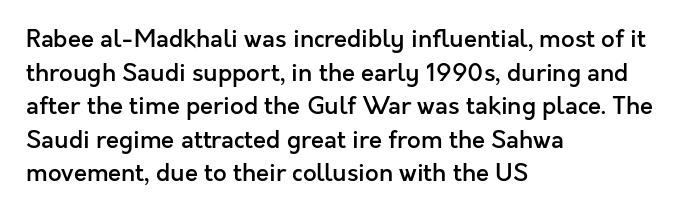
{"italic": "no", "bold": "semi", "underline": "no", "align": "left", "line_spacing": "normal", "line_spacing_ratio": 1.4, "letter_spacing": "normal", "letter_spacing_em": 0.0, "glyph_px": 24}
